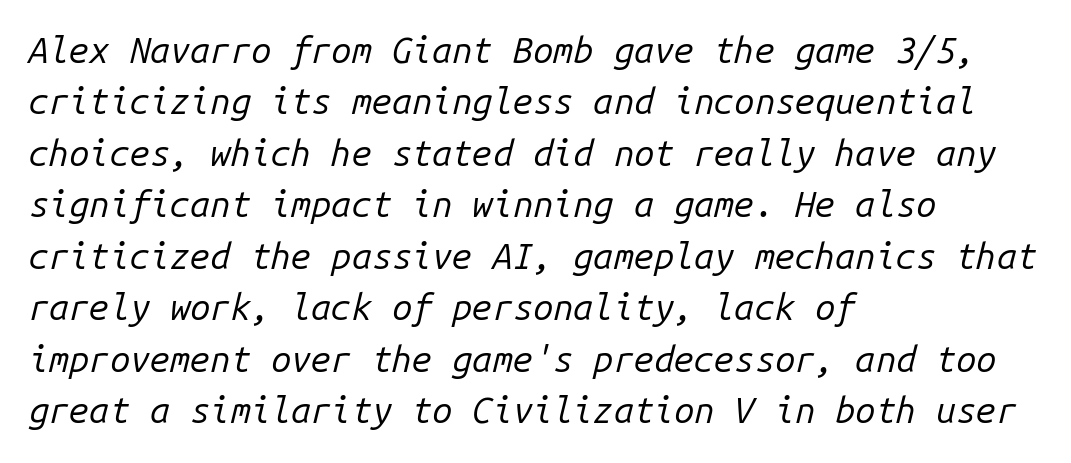
{"italic": "yes", "lean": "right", "slant_degrees": 14, "bold": "no", "weight": "regular", "width": "normal", "stroke_contrast": "low", "x_height": "medium", "monospaced": "yes", "underline": "no", "align": "left", "line_spacing": "normal", "line_spacing_ratio": 1.43, "letter_spacing": "normal", "letter_spacing_em": 0.0, "glyph_px": 36}
